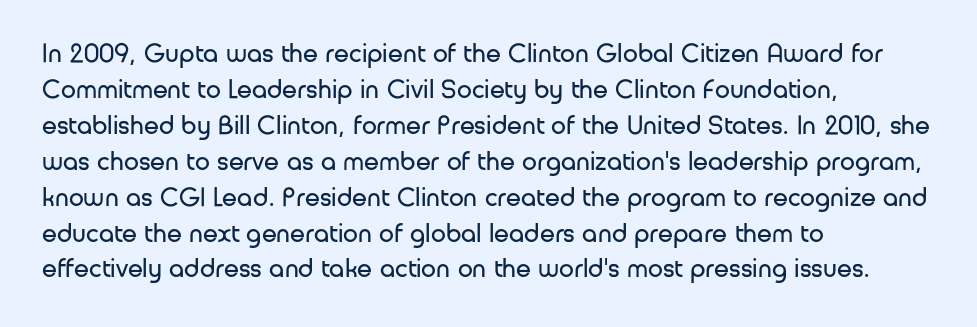
A clean baseline with only descenders dipping below it. The letters stand upright; this is a roman face. The letterforms sit shoulder to shoulder at normal distance. The compositor pushed each line to the left boundary.
